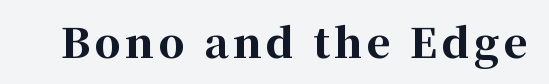
Q: Is the text bold? A: Yes.
Q: Is the text italic (slanted)? A: No, it is upright.
Q: Is the typeface a serif or a sans-serif typeface? A: Serif.
Q: Is the text underlined? A: No.
Q: Width (condensed, normal, or wide)? A: Normal.
Q: Stroke contrast? A: High.
Q: x-height? A: Medium.
Q: Monospaced? A: No.
